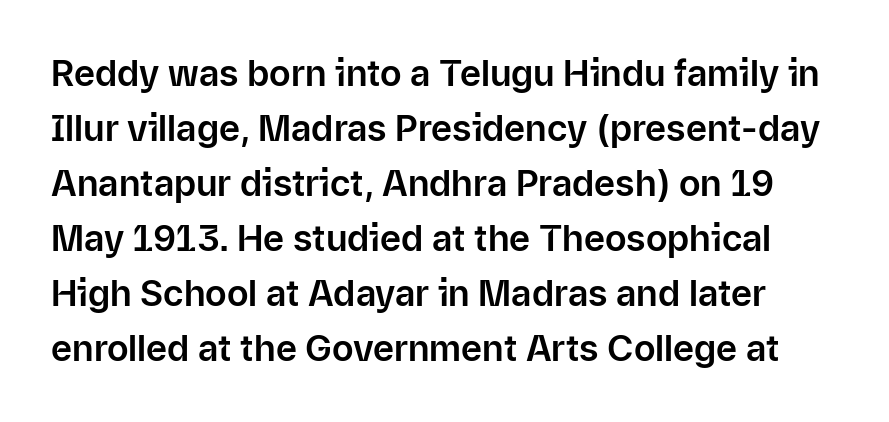
The image shows 36 px sans-serif type, upright; set normal line spacing (1.53x), normal letter spacing, not underlined; low stroke contrast and a medium x-height.
